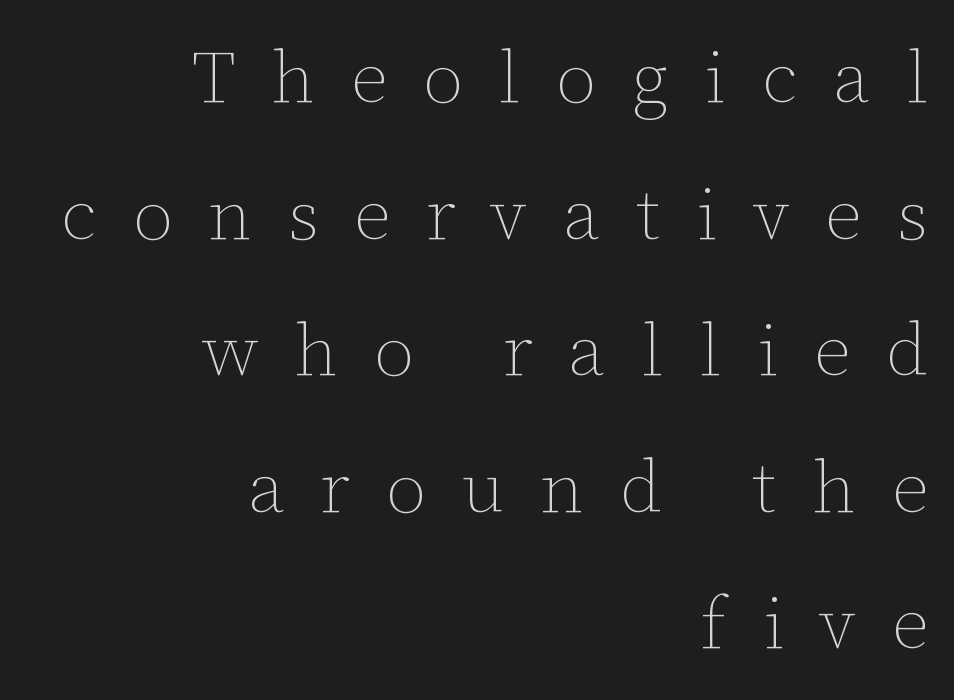
{"italic": "no", "bold": "no", "weight": "thin", "width": "normal", "stroke_contrast": "low", "x_height": "medium", "monospaced": "no", "underline": "no", "align": "right", "line_spacing_ratio": 1.87, "letter_spacing": "wide", "letter_spacing_em": 0.49, "glyph_px": 73}
